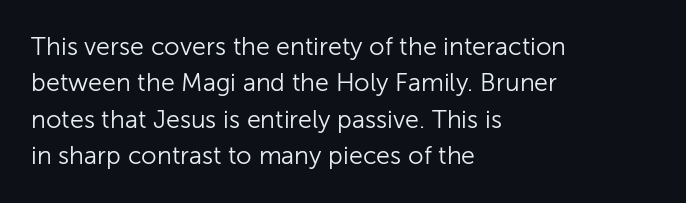
{"italic": "no", "bold": "no", "underline": "no", "align": "left", "line_spacing": "normal", "line_spacing_ratio": 1.46, "letter_spacing": "normal", "letter_spacing_em": 0.0, "glyph_px": 25}
